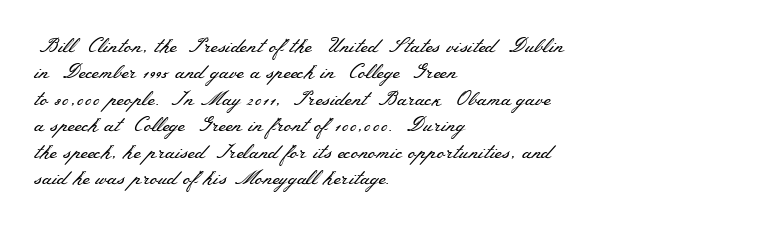
{"bold": "no", "underline": "no", "align": "left", "line_spacing": "normal", "line_spacing_ratio": 1.32, "letter_spacing": "normal", "letter_spacing_em": 0.0, "glyph_px": 20}
